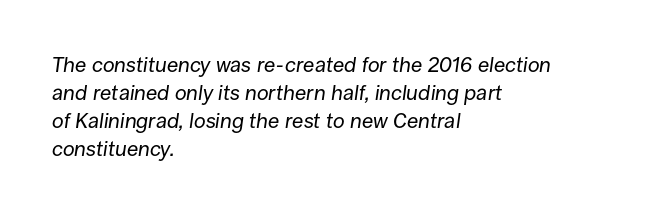
Letters rest on an invisible, unmarked baseline. The paragraph has a hard left edge and a soft right edge. The lettering tilts uniformly, giving the passage an italic look. Short note: letters normally spaced. The typesetting does not lean heavy: it is not bold. In terms of leading, this rendering sits right in the middle.
